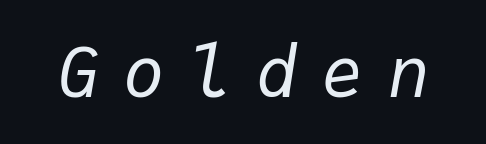
The image shows 69 px regular-weight type, italic (leaning right), monospaced; set unusually wide letter spacing (+0.36 em), not underlined; low stroke contrast and a medium x-height.
